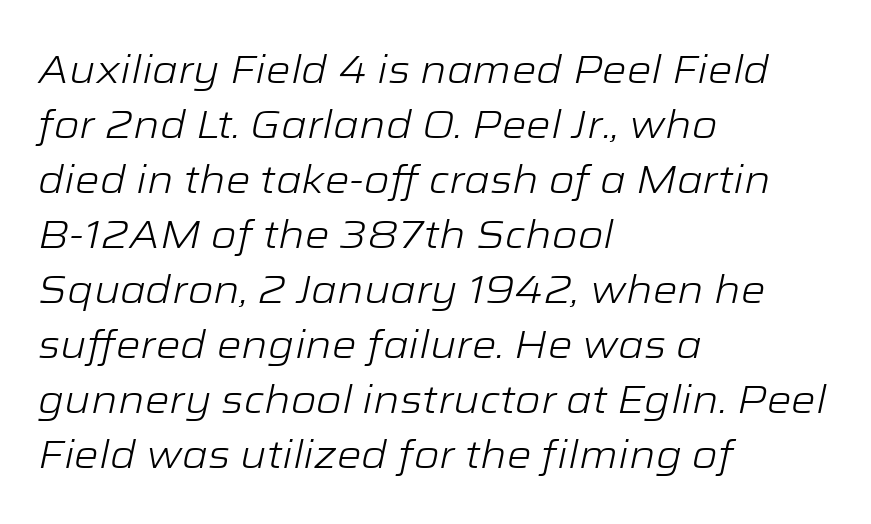
Q: Is the text bold? A: No.
Q: Is the text italic (slanted)? A: Yes, it leans right by about 12 degrees.
Q: Is the text underlined? A: No.
Q: How is the paragraph aligned? A: Left-aligned.
Q: Is the spacing between letters normal or unusually wide? A: Normal.
Q: Is the spacing between lines tight, normal or loose? A: Normal.
Q: Width (condensed, normal, or wide)? A: Wide.
Q: Stroke contrast? A: Low.
Q: x-height? A: Medium.
Q: Monospaced? A: No.
